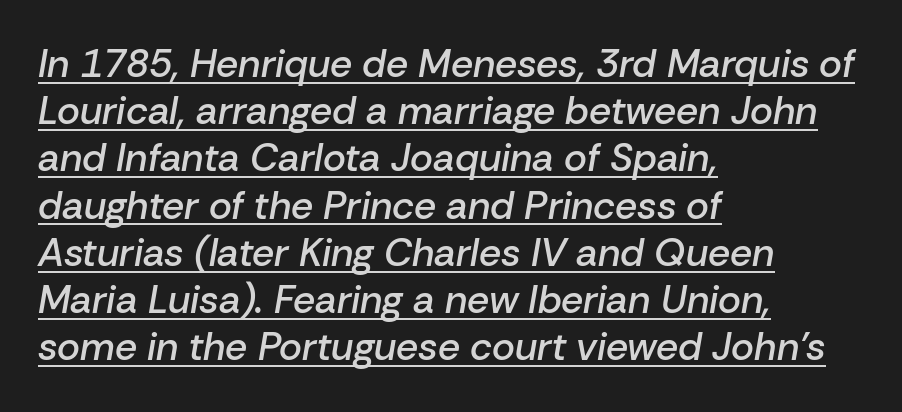
{"italic": "yes", "lean": "right", "slant_degrees": 10, "bold": "semi", "weight": "semibold", "width": "normal", "stroke_contrast": "low", "x_height": "medium", "monospaced": "no", "underline": "yes", "align": "left", "line_spacing_ratio": 1.21, "letter_spacing": "normal", "letter_spacing_em": 0.0, "glyph_px": 39}
